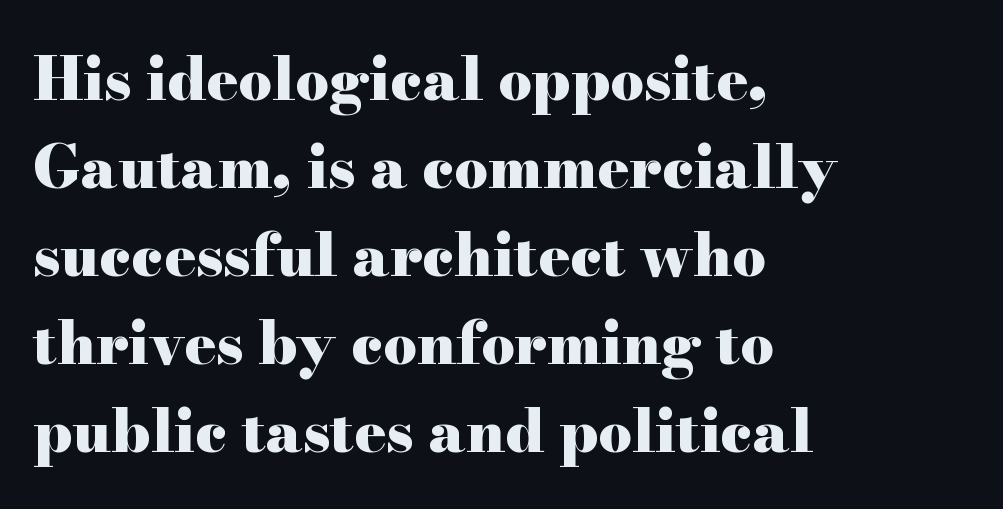
The image shows 59 px heavy, wide serif type, upright; set left-aligned, normal line spacing (1.49x), normal letter spacing, not underlined; high stroke contrast and a small x-height.
